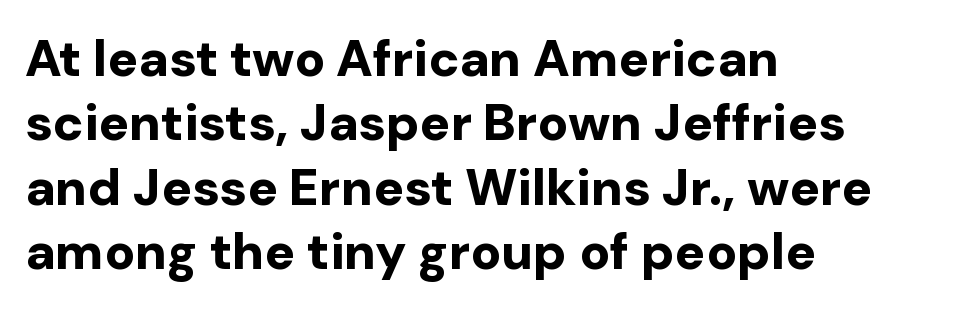
The image shows 51 px bold sans-serif type, upright; set left-aligned, normal line spacing (1.26x), normal letter spacing, not underlined; low stroke contrast and a medium x-height.
